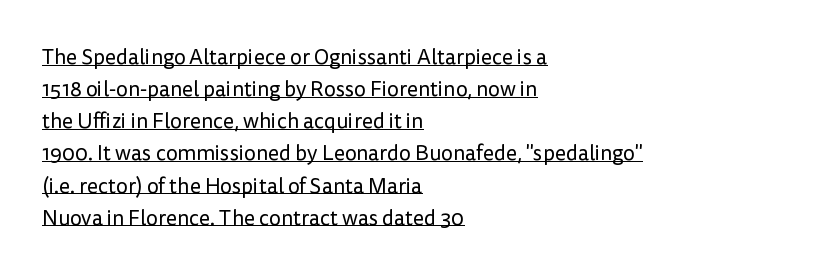
{"italic": "no", "bold": "no", "underline": "yes", "align": "left", "line_spacing": "normal", "line_spacing_ratio": 1.53, "letter_spacing": "normal", "letter_spacing_em": 0.0, "glyph_px": 21}
